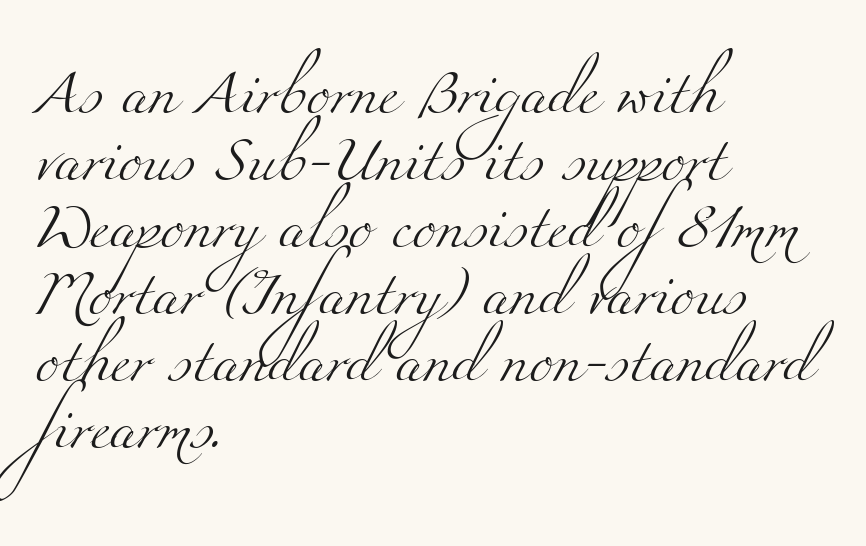
The image shows 45 px light, wide type; set left-aligned, normal line spacing (1.49x), normal letter spacing, not underlined; medium stroke contrast and a small x-height.
